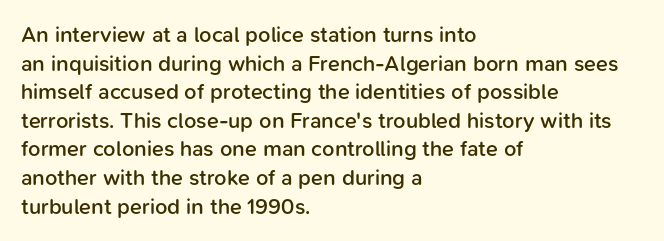
Q: Is the text bold? A: Semi-bold.
Q: Is the text italic (slanted)? A: No, it is upright.
Q: Is the text underlined? A: No.
Q: How is the paragraph aligned? A: Left-aligned.
Q: Is the spacing between letters normal or unusually wide? A: Normal.
Q: Is the spacing between lines tight, normal or loose? A: Normal.
